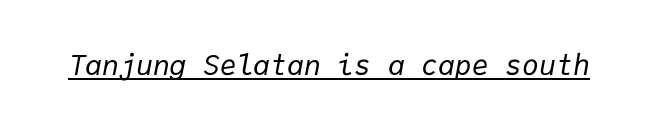
The image shows 28 px regular-weight type, italic (leaning right), monospaced; set normal letter spacing, underlined; low stroke contrast and a medium x-height.
